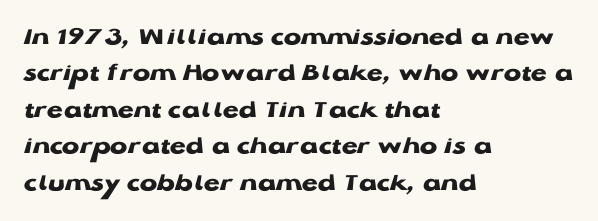
Q: Is the text bold? A: Yes.
Q: Is the text italic (slanted)? A: No, it is upright.
Q: Is the text underlined? A: No.
Q: How is the paragraph aligned? A: Left-aligned.
Q: Is the spacing between letters normal or unusually wide? A: Normal.
Q: Is the spacing between lines tight, normal or loose? A: Normal.
